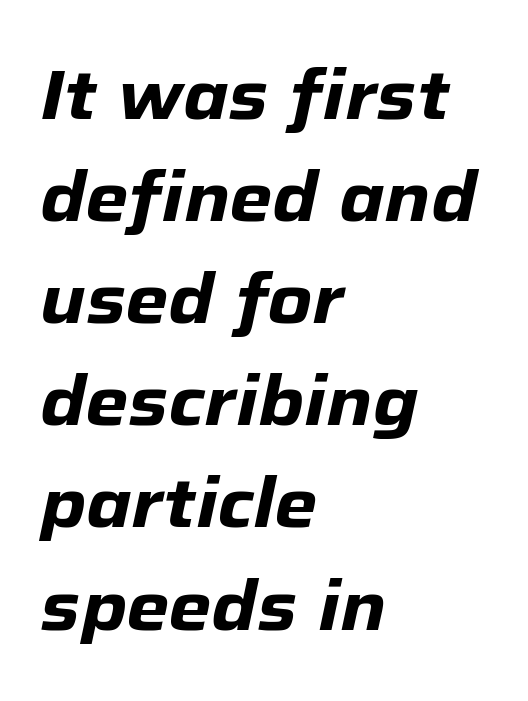
Q: Is the text bold? A: Yes.
Q: Is the text italic (slanted)? A: Yes, it leans right by about 12 degrees.
Q: Is the text underlined? A: No.
Q: How is the paragraph aligned? A: Left-aligned.
Q: Is the spacing between letters normal or unusually wide? A: Normal.
Q: Is the spacing between lines tight, normal or loose? A: Normal.
Q: Width (condensed, normal, or wide)? A: Normal.
Q: Stroke contrast? A: Low.
Q: x-height? A: Medium.
Q: Monospaced? A: No.
